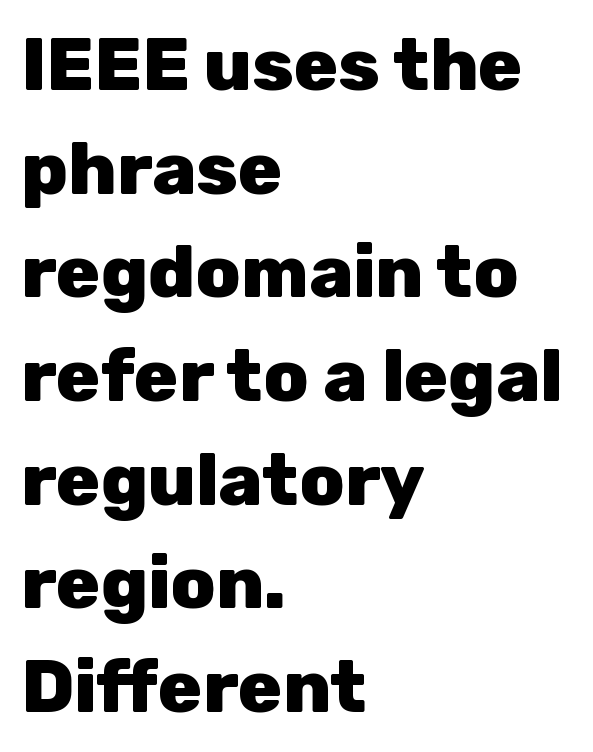
{"serif": "no", "italic": "no", "bold": "yes", "weight": "heavy", "width": "normal", "stroke_contrast": "low", "x_height": "medium", "monospaced": "no", "underline": "no", "align": "left", "line_spacing": "normal", "line_spacing_ratio": 1.42, "letter_spacing": "normal", "letter_spacing_em": 0.0, "glyph_px": 73}
